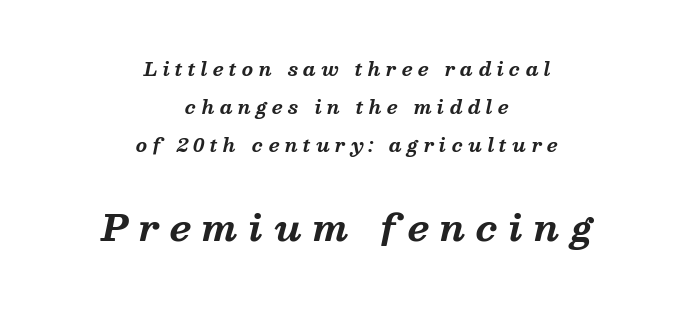
The image shows 36 px bold serif type, italic (leaning right); set centered, loose line spacing (2.12x), unusually wide letter spacing (+0.3 em), not underlined; the second (bottom) block is 2.0x larger; medium stroke contrast and a medium x-height.
